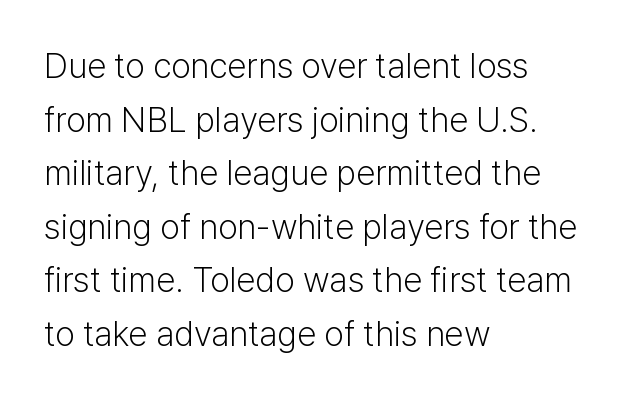
Note the varied advance widths — an 'i' is clearly narrower than an 'm'. This is sans-serif lettering, the kind often seen on screens and signage. A typesetter would call this zero additional tracking. Every row of glyphs begins at an identical x-position on the left. Anything drawn beneath the words? Only blank space. The font is comparable to plain body text, perhaps lighter.
